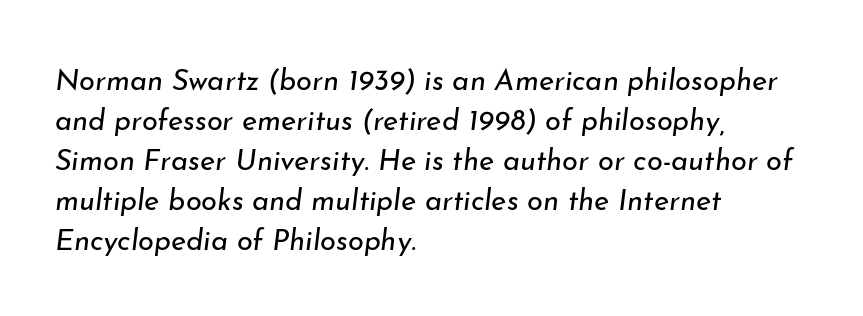
Q: Is the text bold? A: No.
Q: Is the text italic (slanted)? A: Yes, it leans right by about 7 degrees.
Q: Is the text underlined? A: No.
Q: How is the paragraph aligned? A: Left-aligned.
Q: Is the spacing between letters normal or unusually wide? A: Normal.
Q: Is the spacing between lines tight, normal or loose? A: Normal.
Q: Width (condensed, normal, or wide)? A: Normal.
Q: Stroke contrast? A: Low.
Q: x-height? A: Small.
Q: Monospaced? A: No.
